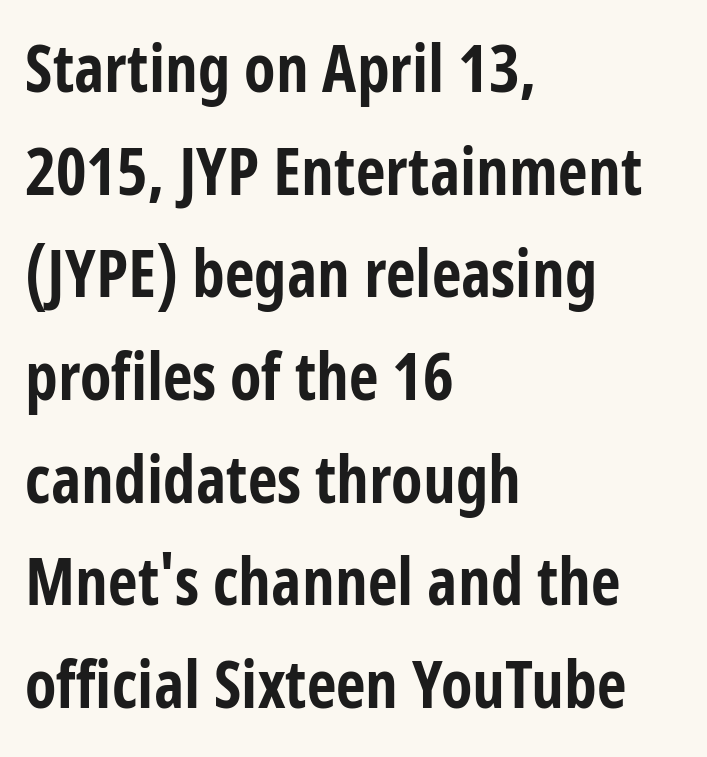
{"serif": "no", "italic": "no", "bold": "yes", "weight": "bold", "width": "condensed", "stroke_contrast": "low", "x_height": "medium", "monospaced": "no", "underline": "no", "align": "left", "line_spacing": "normal", "line_spacing_ratio": 1.58, "letter_spacing": "normal", "letter_spacing_em": 0.0, "glyph_px": 65}
